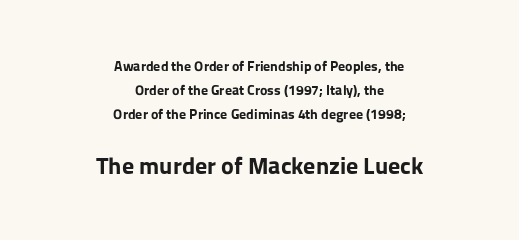
{"italic": "no", "bold": "yes", "underline": "no", "align": "center", "line_spacing_ratio": 1.71, "letter_spacing": "normal", "letter_spacing_em": 0.0, "larger_block": "second", "size_ratio": 1.71, "glyph_px": 24}
